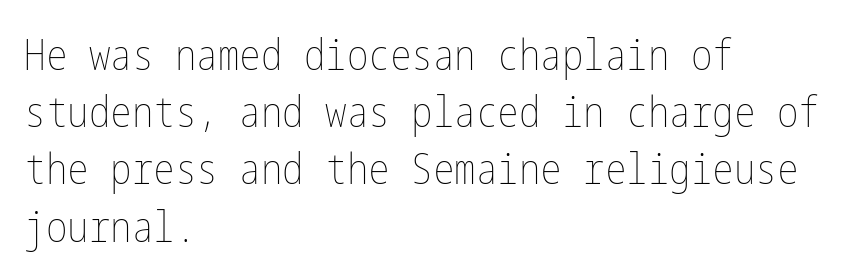
The image shows 43 px thin, condensed type, upright; set left-aligned, normal line spacing (1.33x), normal letter spacing, not underlined; low stroke contrast and a medium x-height.
